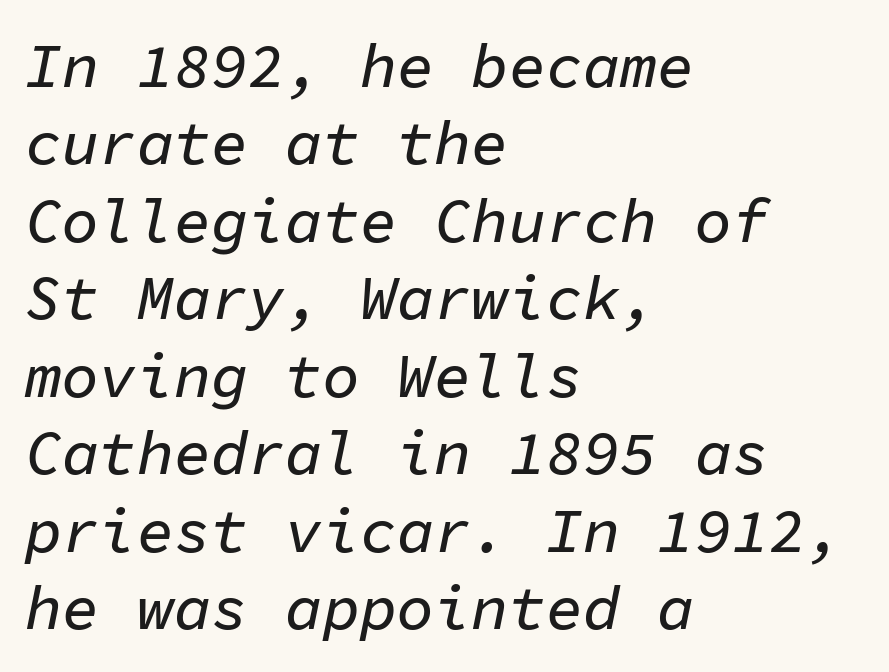
Q: Is the text italic (slanted)? A: Yes, it leans right by about 11 degrees.
Q: Is the text underlined? A: No.
Q: How is the paragraph aligned? A: Left-aligned.
Q: Is the spacing between letters normal or unusually wide? A: Normal.
Q: Is the spacing between lines tight, normal or loose? A: Normal.
Q: Width (condensed, normal, or wide)? A: Normal.
Q: Stroke contrast? A: Low.
Q: x-height? A: Medium.
Q: Monospaced? A: Yes.
